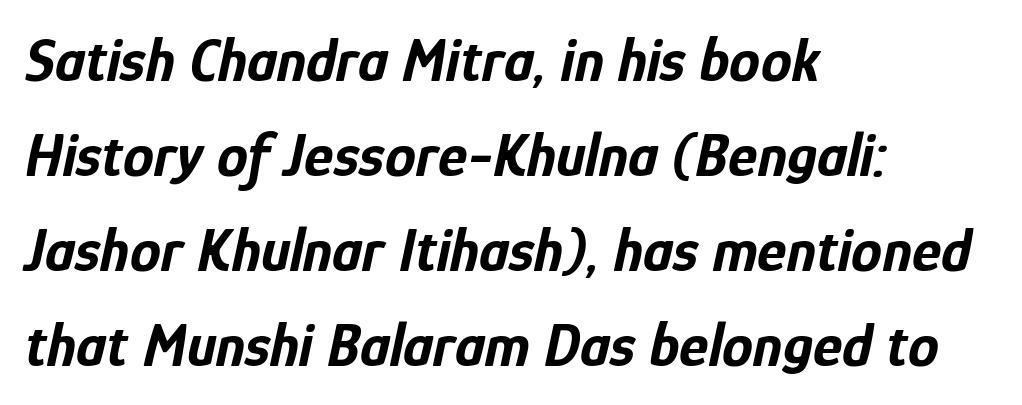
Q: Is the text bold? A: Yes.
Q: Is the text italic (slanted)? A: Yes, it leans right by about 12 degrees.
Q: Is the text underlined? A: No.
Q: How is the paragraph aligned? A: Left-aligned.
Q: Is the spacing between letters normal or unusually wide? A: Normal.
Q: Is the spacing between lines tight, normal or loose? A: Normal.
Q: Width (condensed, normal, or wide)? A: Condensed.
Q: Stroke contrast? A: Low.
Q: x-height? A: Medium.
Q: Monospaced? A: No.
